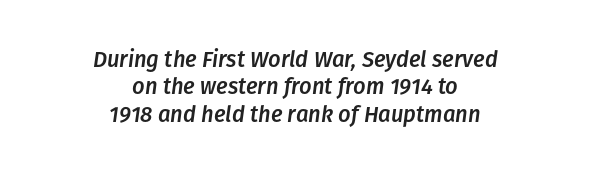
{"italic": "yes", "lean": "right", "slant_degrees": 8, "underline": "no", "align": "center", "line_spacing": "normal", "line_spacing_ratio": 1.25, "letter_spacing": "normal", "letter_spacing_em": 0.0, "glyph_px": 22}
